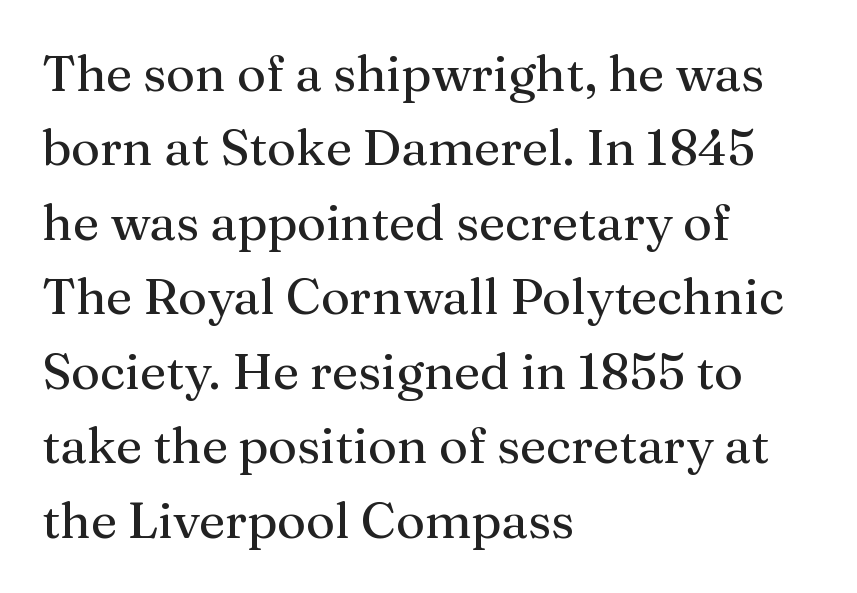
{"serif": "yes", "italic": "no", "bold": "no", "weight": "regular", "width": "normal", "stroke_contrast": "medium", "x_height": "medium", "monospaced": "no", "underline": "no", "align": "left", "line_spacing": "normal", "line_spacing_ratio": 1.49, "letter_spacing": "normal", "letter_spacing_em": 0.0, "glyph_px": 50}
